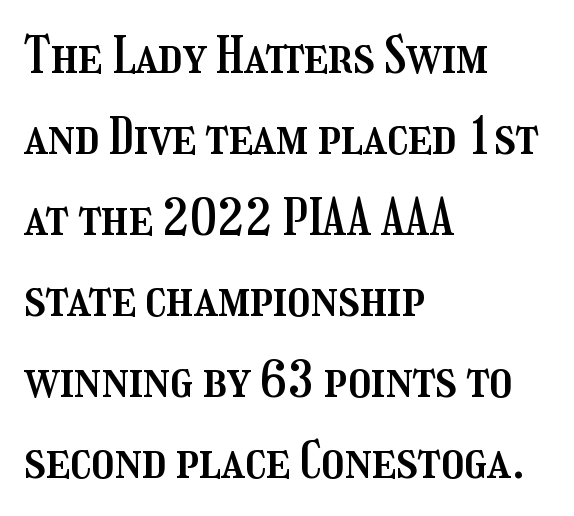
The block of text has a typical density, with ordinary space between rows. Letters rest on an invisible, unmarked baseline. Nobody touched the tracking dial on this one. The face used here is proportionally spaced, like ordinary book or web type.
